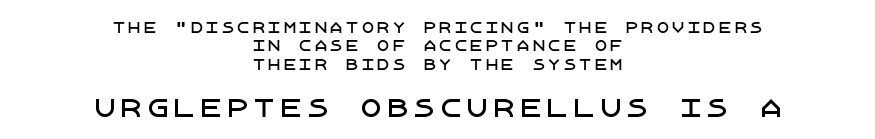
{"italic": "no", "underline": "no", "align": "center", "line_spacing": "normal", "line_spacing_ratio": 1.32, "larger_block": "second", "size_ratio": 1.71, "glyph_px": 24}
